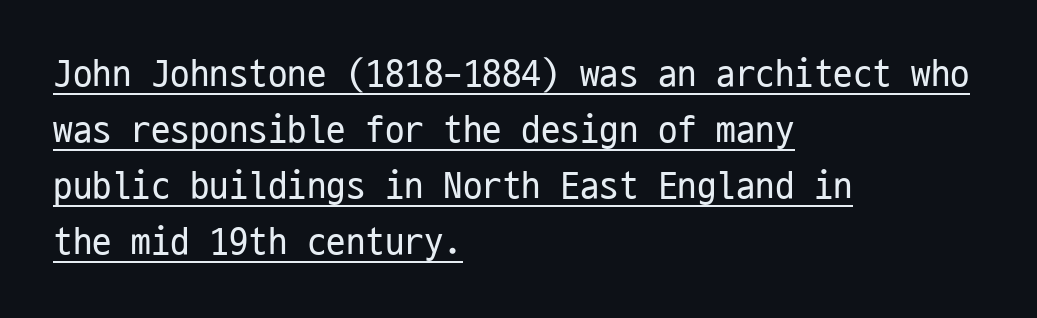
{"serif": "no", "italic": "no", "bold": "no", "weight": "regular", "width": "condensed", "stroke_contrast": "low", "x_height": "medium", "monospaced": "yes", "underline": "yes", "align": "left", "line_spacing": "normal", "line_spacing_ratio": 1.44, "letter_spacing": "normal", "letter_spacing_em": 0.0, "glyph_px": 39}
